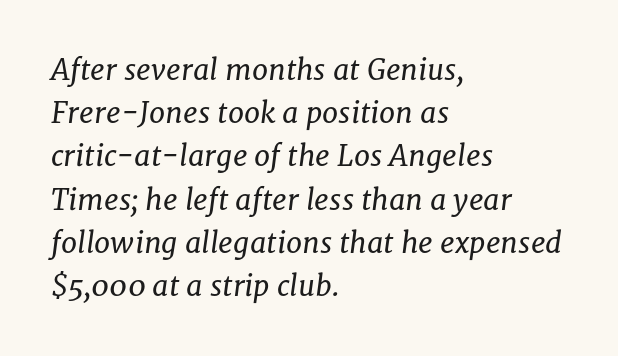
The image shows 29 px regular-weight serif type, italic (leaning right); set left-aligned, normal line spacing (1.49x), normal letter spacing, not underlined; low stroke contrast and a medium x-height.
